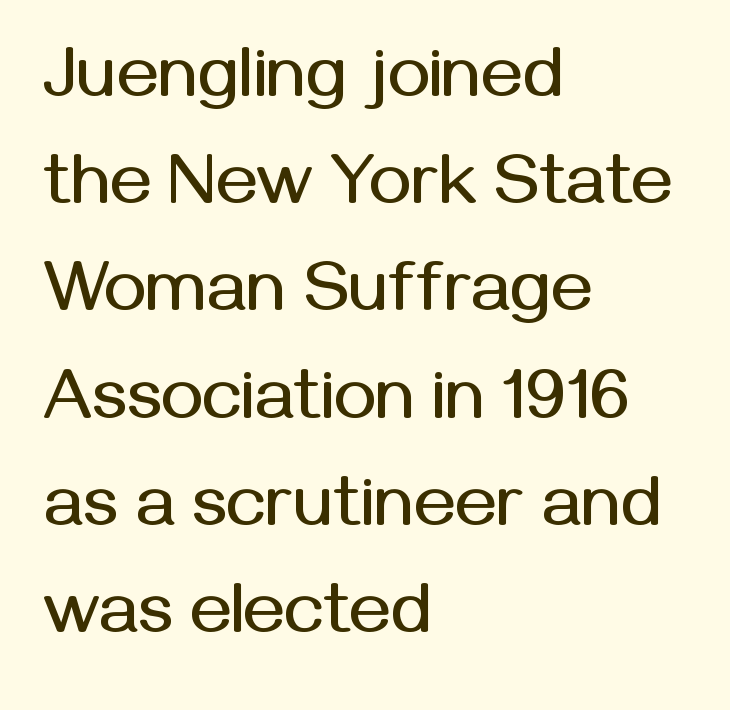
Q: Is the text italic (slanted)? A: No, it is upright.
Q: Is the typeface a serif or a sans-serif typeface? A: Sans-serif.
Q: Is the text underlined? A: No.
Q: How is the paragraph aligned? A: Left-aligned.
Q: Is the spacing between letters normal or unusually wide? A: Normal.
Q: Is the spacing between lines tight, normal or loose? A: Normal.
Q: Width (condensed, normal, or wide)? A: Normal.
Q: Stroke contrast? A: Medium.
Q: x-height? A: Medium.
Q: Monospaced? A: No.
